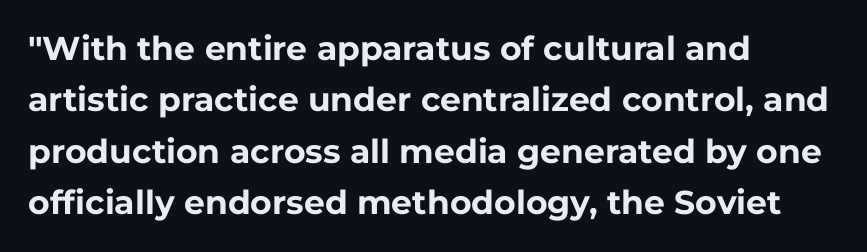
The specimen reads as upright at a glance. You can tell from the bare stems that sans-serif type was used. Successive baselines arrive at the customary interval. Words float on clear page, feet unadorned.
